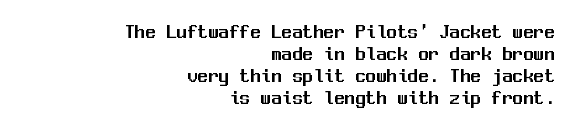
{"italic": "no", "underline": "no", "align": "right", "line_spacing": "tight", "line_spacing_ratio": 1.04, "letter_spacing": "normal", "letter_spacing_em": 0.0, "glyph_px": 21}
